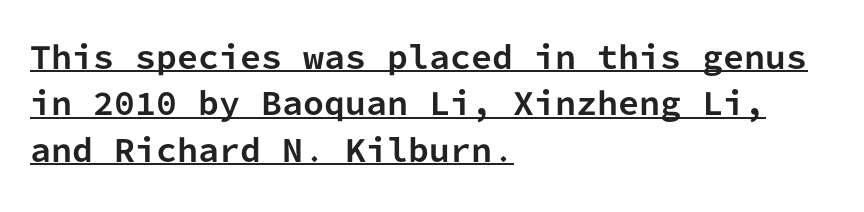
{"serif": "no", "italic": "no", "bold": "yes", "weight": "bold", "width": "normal", "stroke_contrast": "low", "x_height": "medium", "monospaced": "yes", "underline": "yes", "align": "left", "line_spacing": "normal", "line_spacing_ratio": 1.55, "letter_spacing": "normal", "letter_spacing_em": 0.0, "glyph_px": 30}
